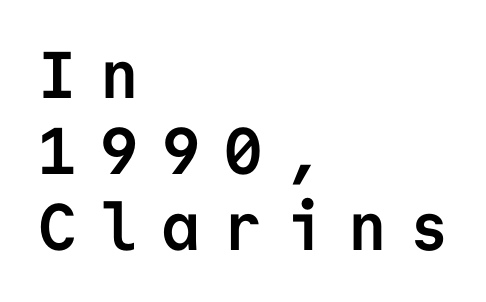
The image shows 66 px semibold sans-serif type, upright, monospaced; set left-aligned, tight line spacing (1.15x), unusually wide letter spacing (+0.36 em), not underlined; low stroke contrast and a medium x-height.
